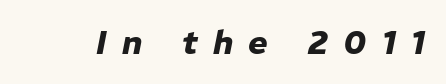
Does the lettering tilt? It does — this is italic. How are the letters spaced? Widely, with obvious added tracking. The characters look thick and weighty, a clear bold. Check the space under the baseline: it is left empty.
